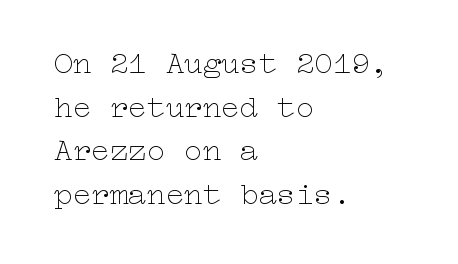
No extra ink here — the face is not bold. Leftover space on each line is placed entirely after the last word. Vertical spacing — default. Compared with typical body copy, the letter spacing here is the same.
